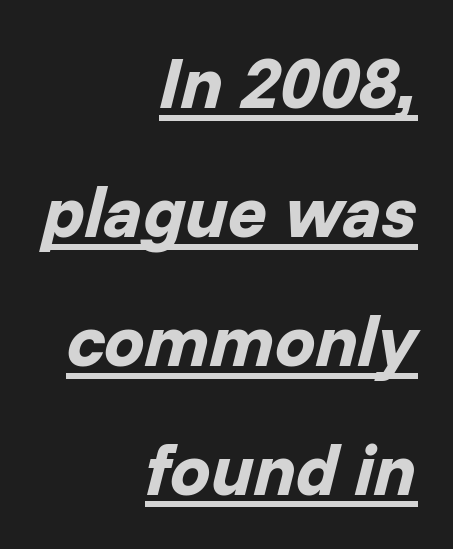
The image shows 72 px bold type, italic (leaning right); set right-aligned, line spacing 1.79x, normal letter spacing, underlined; low stroke contrast and a medium x-height.
